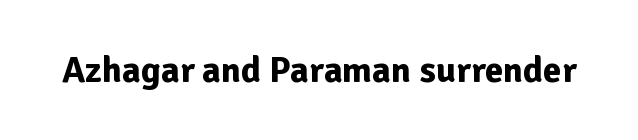
{"serif": "no", "italic": "no", "bold": "yes", "weight": "bold", "width": "normal", "stroke_contrast": "low", "x_height": "medium", "monospaced": "no", "underline": "no", "letter_spacing": "normal", "letter_spacing_em": 0.0, "glyph_px": 37}
